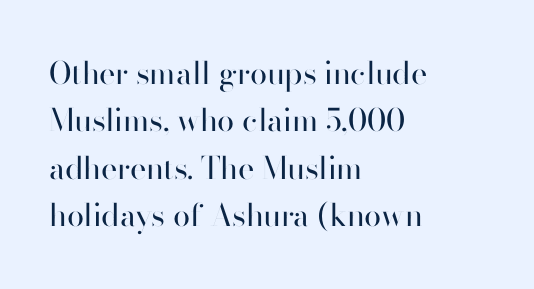
The image shows 31 px regular-weight sans-serif type, upright; set left-aligned, normal line spacing (1.53x), normal letter spacing, not underlined; high stroke contrast and a small x-height.
